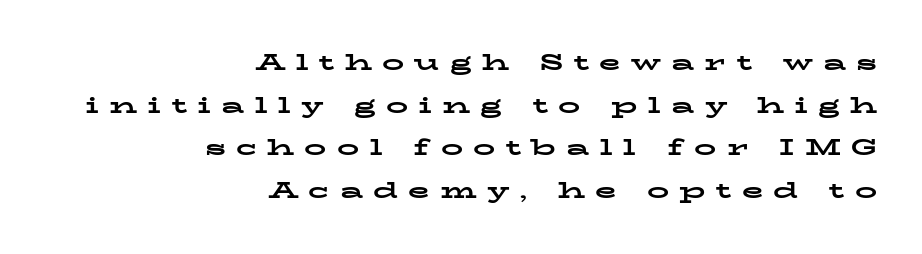
I'd describe the lettering as bold — thick and assertive. Each word looks stretched out because of the extra space between its letters. Every character sits straight up, as roman type does. Nobody drew a line under any word here. The passage shown stacks its lines with a broad gap. Short and long lines alike share a common ending point at right.
